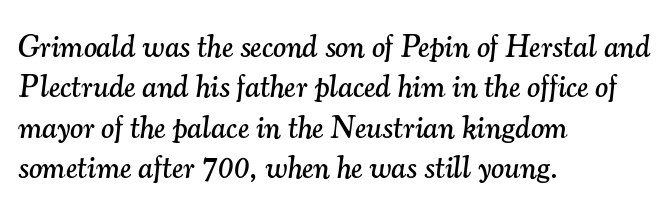
The rendering keeps characters at their native spacing. This sample uses a serif face. Character widths vary here, with narrow letters taking less room than wide ones. What's the leading like? Ordinary, nothing unusual. The passage shown is not underscored anywhere. Where is the straight margin? On the left.
